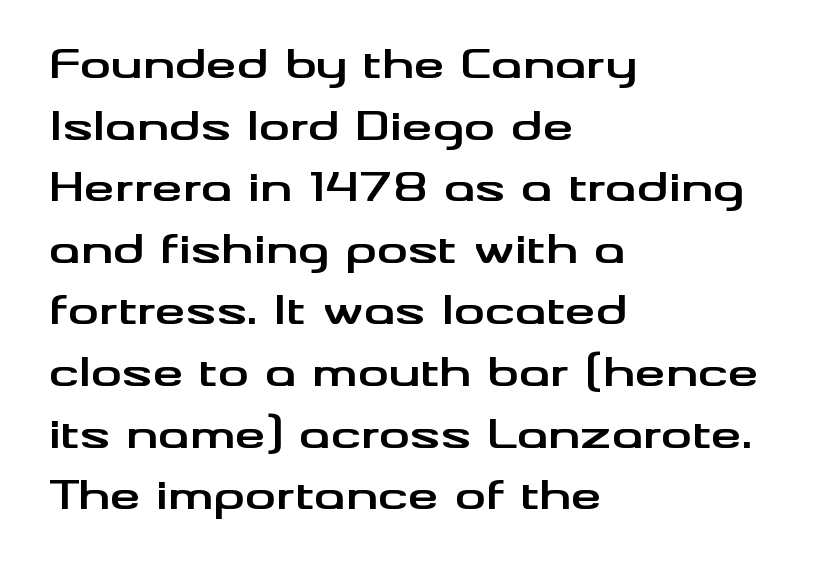
{"serif": "no", "italic": "no", "bold": "yes", "weight": "bold", "width": "wide", "stroke_contrast": "medium", "x_height": "small", "monospaced": "no", "underline": "no", "align": "left", "line_spacing": "normal", "line_spacing_ratio": 1.58, "letter_spacing": "normal", "letter_spacing_em": 0.0, "glyph_px": 39}
